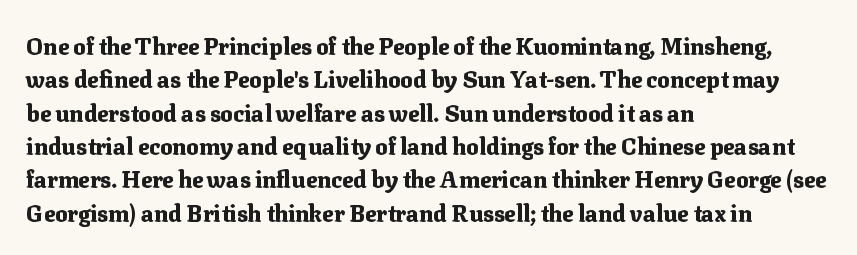
Every letter is thick-stroked: bold, no question. The space directly below the letters is spotless. How would I describe the line gaps? Plain and ordinary. A classic flush-left, rag-right setting is used for this passage. The specimen reads as upright at a glance.
